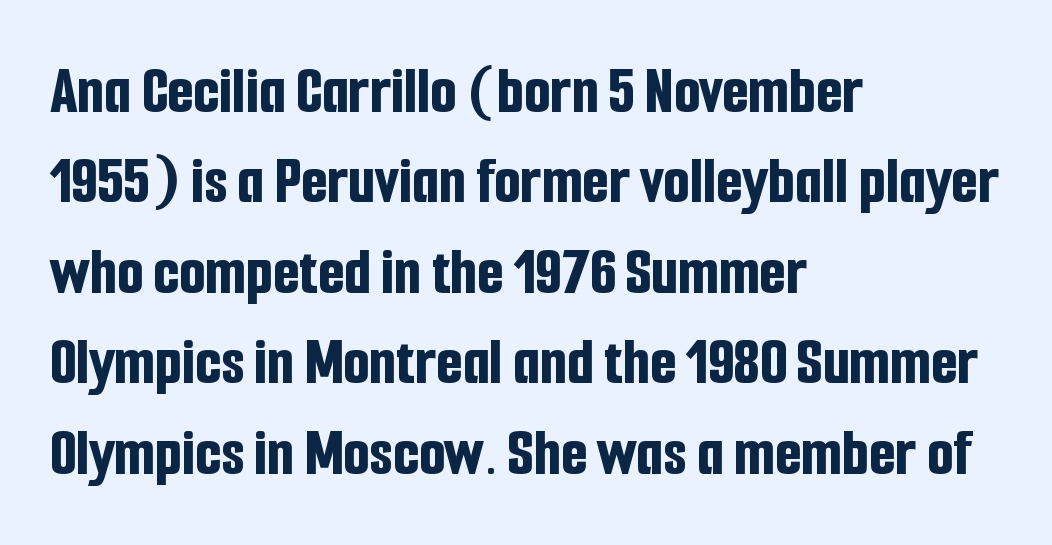
The image shows 68 px bold, condensed sans-serif type, upright; set left-aligned, normal line spacing (1.33x), normal letter spacing, not underlined; low stroke contrast and a medium x-height.
